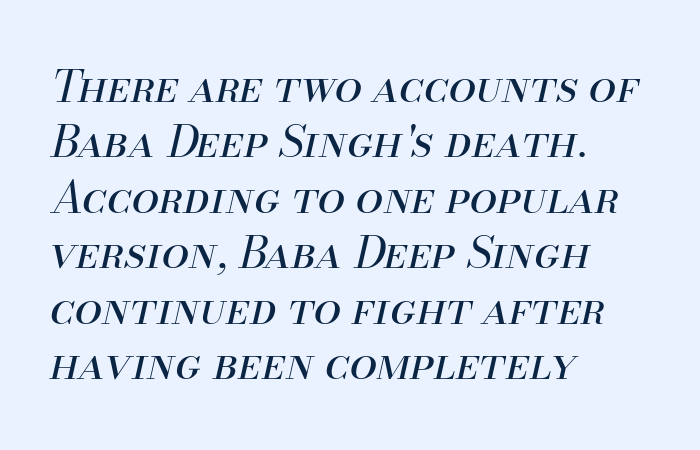
The image shows 44 px regular-weight type, italic (leaning right); set left-aligned, normal line spacing (1.26x), normal letter spacing, not underlined; medium stroke contrast and a small x-height.
